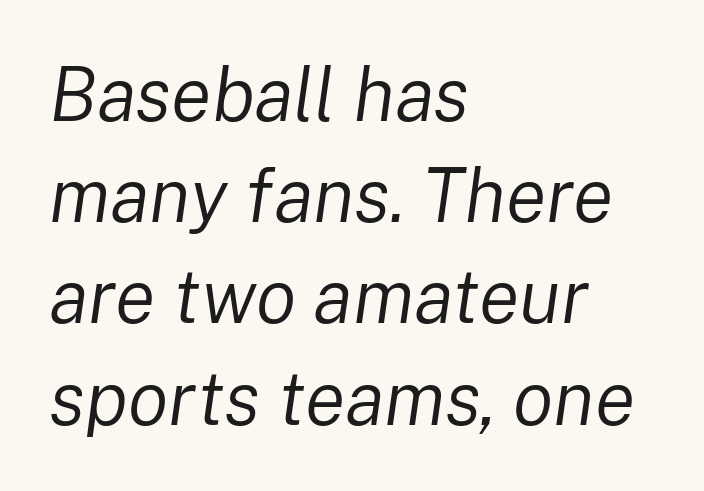
The image shows 75 px regular-weight type, italic (leaning right); set left-aligned, normal line spacing (1.35x), normal letter spacing, not underlined; low stroke contrast and a medium x-height.
